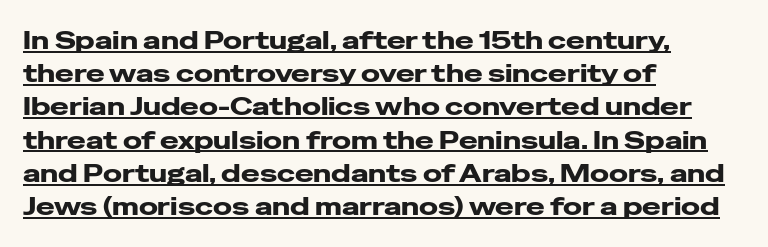
Like a heading marked for emphasis, these lines bear an underscore. Is there any slant? The stems are plumb. A normal amount of white space separates one row of letters from the next. The line texture is even and compact thanks to regular tracking. Visually the block forms a straight wall on the left and a jagged coastline on the right.
